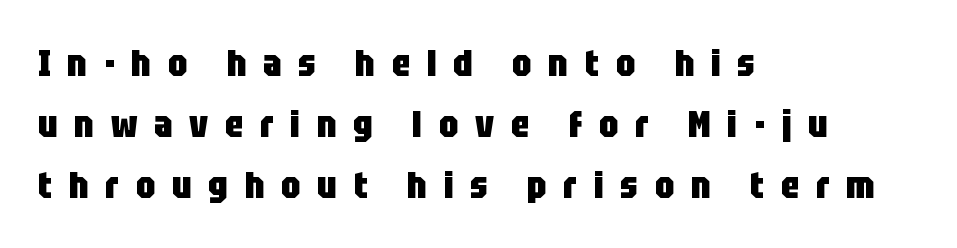
{"serif": "no", "italic": "no", "bold": "yes", "weight": "heavy", "width": "condensed", "stroke_contrast": "low", "x_height": "large", "monospaced": "no", "underline": "no", "align": "left", "line_spacing": "normal", "line_spacing_ratio": 1.6, "letter_spacing": "wide", "letter_spacing_em": 0.44, "glyph_px": 38}
